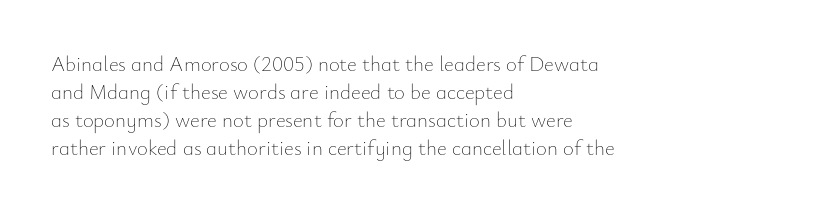
Q: Is the text bold? A: No.
Q: Is the text italic (slanted)? A: No, it is upright.
Q: Is the text underlined? A: No.
Q: How is the paragraph aligned? A: Left-aligned.
Q: Is the spacing between letters normal or unusually wide? A: Normal.
Q: Is the spacing between lines tight, normal or loose? A: Normal.
